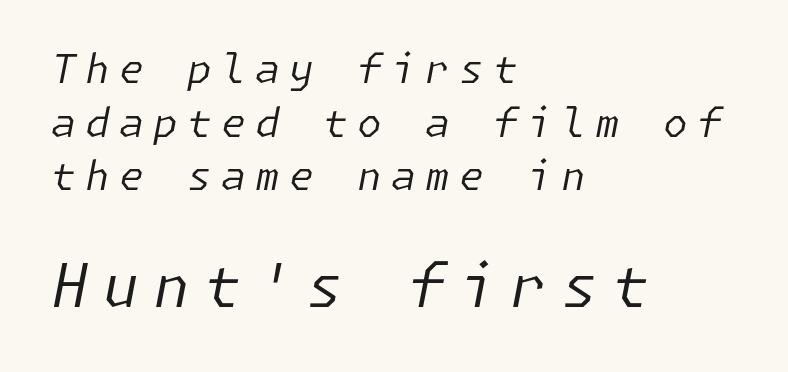
The image shows 60 px regular-weight type, italic (leaning right); set left-aligned, normal line spacing (1.34x), unusually wide letter spacing (+0.23 em), not underlined; the second (bottom) block is 1.5x larger; low stroke contrast and a medium x-height.
